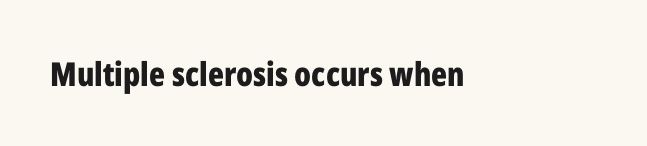
Q: Is the text bold? A: Yes.
Q: Is the text italic (slanted)? A: No, it is upright.
Q: Is the typeface a serif or a sans-serif typeface? A: Sans-serif.
Q: Is the text underlined? A: No.
Q: Is the spacing between letters normal or unusually wide? A: Normal.
Q: Width (condensed, normal, or wide)? A: Condensed.
Q: Stroke contrast? A: Low.
Q: x-height? A: Medium.
Q: Monospaced? A: No.
